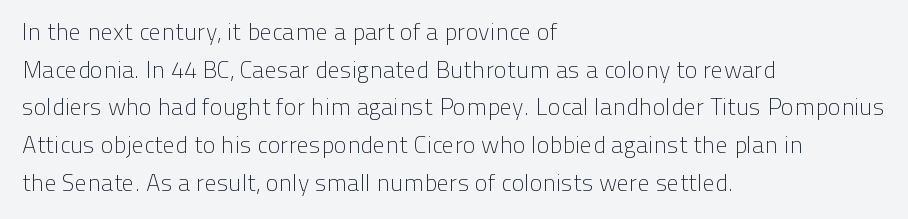
The image shows 24 px text type, upright; set left-aligned, normal line spacing (1.57x), normal letter spacing, not underlined.
